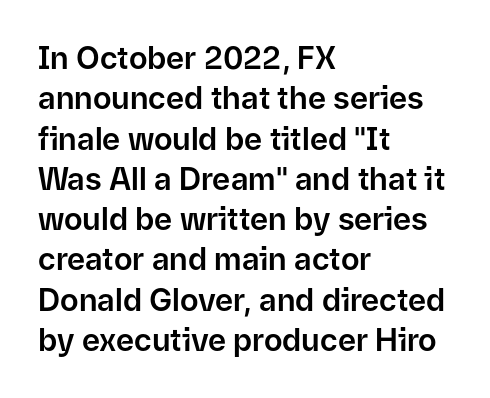
The image shows 31 px sans-serif type, upright; set left-aligned, normal line spacing (1.3x), normal letter spacing, not underlined; low stroke contrast and a medium x-height.
